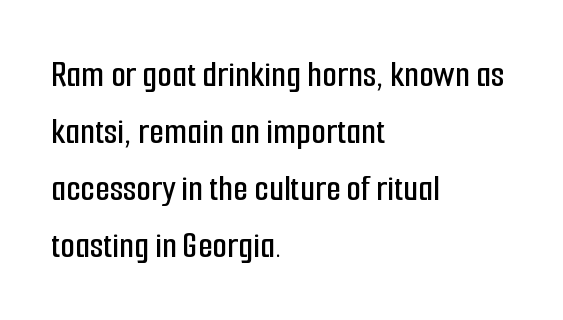
Line spacing here is normal. Nope, no serifs anywhere on these letters. This is roman type, the default non-slanted kind. Lines of text with bare space underneath. Is this a fixed-width face? No — the glyphs have proportional, varying widths. Tracking here is standard; glyphs follow each other at the usual distance.
